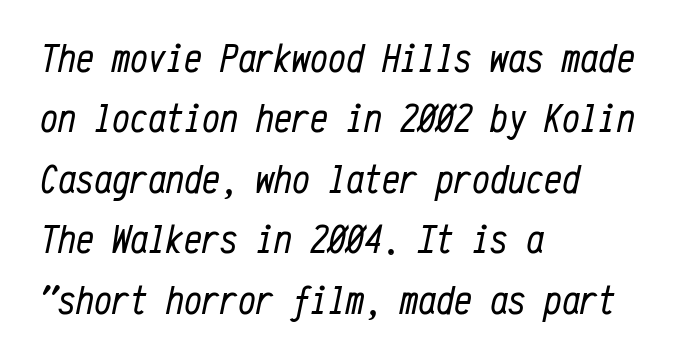
The image shows 40 px regular-weight, condensed type, italic (leaning right), monospaced; set left-aligned, normal line spacing (1.51x), normal letter spacing, not underlined; low stroke contrast and a medium x-height.
